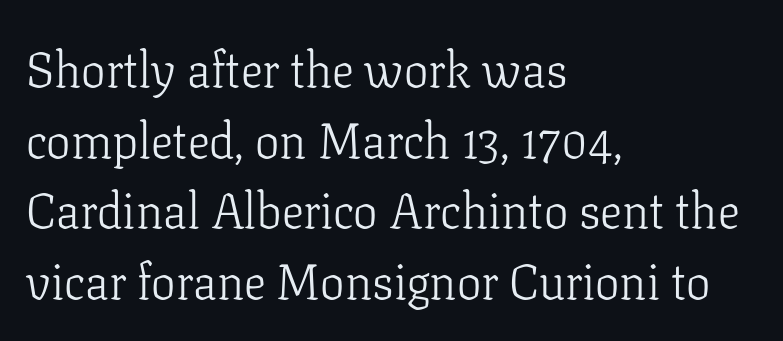
{"serif": "yes", "italic": "no", "bold": "no", "weight": "light", "width": "normal", "stroke_contrast": "low", "x_height": "medium", "monospaced": "no", "underline": "no", "align": "left", "line_spacing": "normal", "line_spacing_ratio": 1.44, "letter_spacing": "normal", "letter_spacing_em": 0.0, "glyph_px": 49}
